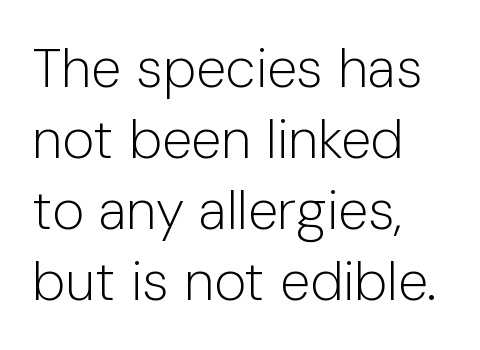
{"serif": "no", "italic": "no", "bold": "no", "weight": "light", "width": "normal", "stroke_contrast": "low", "x_height": "medium", "monospaced": "no", "underline": "no", "align": "left", "line_spacing": "normal", "line_spacing_ratio": 1.29, "letter_spacing": "normal", "letter_spacing_em": 0.0, "glyph_px": 55}
